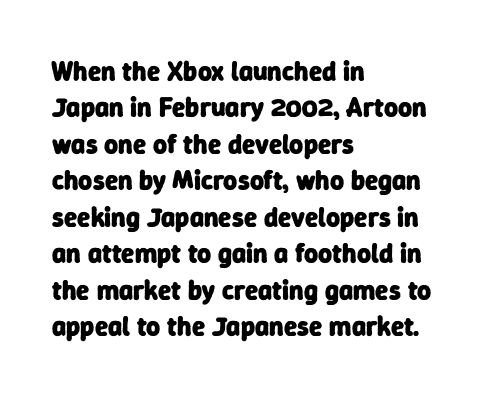
The image shows 27 px bold type; set left-aligned, normal line spacing (1.35x), normal letter spacing, not underlined.
